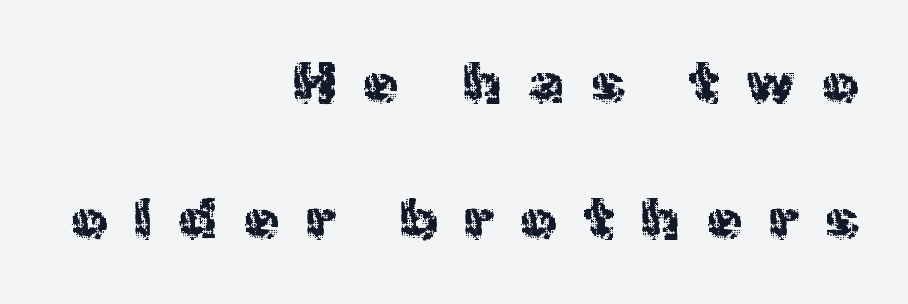
{"serif": "no", "italic": "no", "bold": "no", "weight": "regular", "width": "normal", "x_height": "medium", "monospaced": "no", "underline": "no", "align": "right", "line_spacing": "loose", "line_spacing_ratio": 2.39, "letter_spacing": "wide", "letter_spacing_em": 0.47, "glyph_px": 57}
